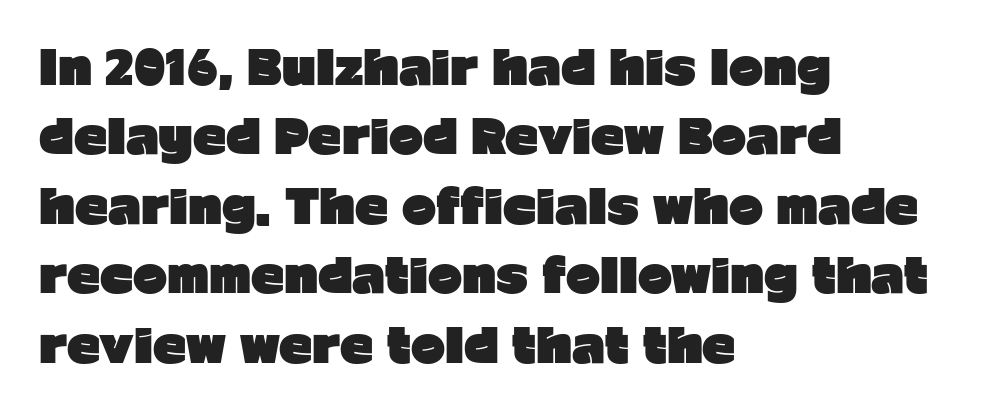
Left-aligned paragraph, ragged on the right. Leading: standard. Letters rest on an invisible, unmarked baseline. Does the weight exceed regular? Yes, all the way to bold. The lettering stays uniformly vertical, giving the passage a roman look. In terms of letterspacing, this is plain default setting.
